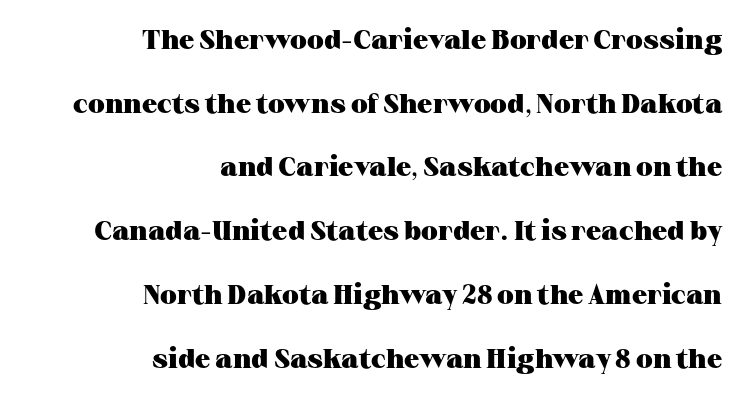
The image shows 27 px bold type, upright; set right-aligned, loose line spacing (2.36x), normal letter spacing, not underlined.
